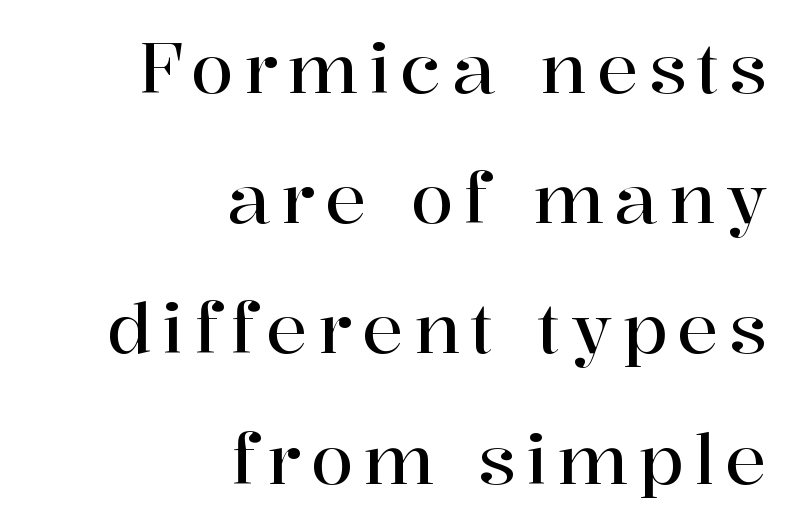
Q: Is the text italic (slanted)? A: No, it is upright.
Q: Is the typeface a serif or a sans-serif typeface? A: Serif.
Q: Is the text underlined? A: No.
Q: How is the paragraph aligned? A: Right-aligned.
Q: Width (condensed, normal, or wide)? A: Normal.
Q: Stroke contrast? A: High.
Q: x-height? A: Medium.
Q: Monospaced? A: No.
